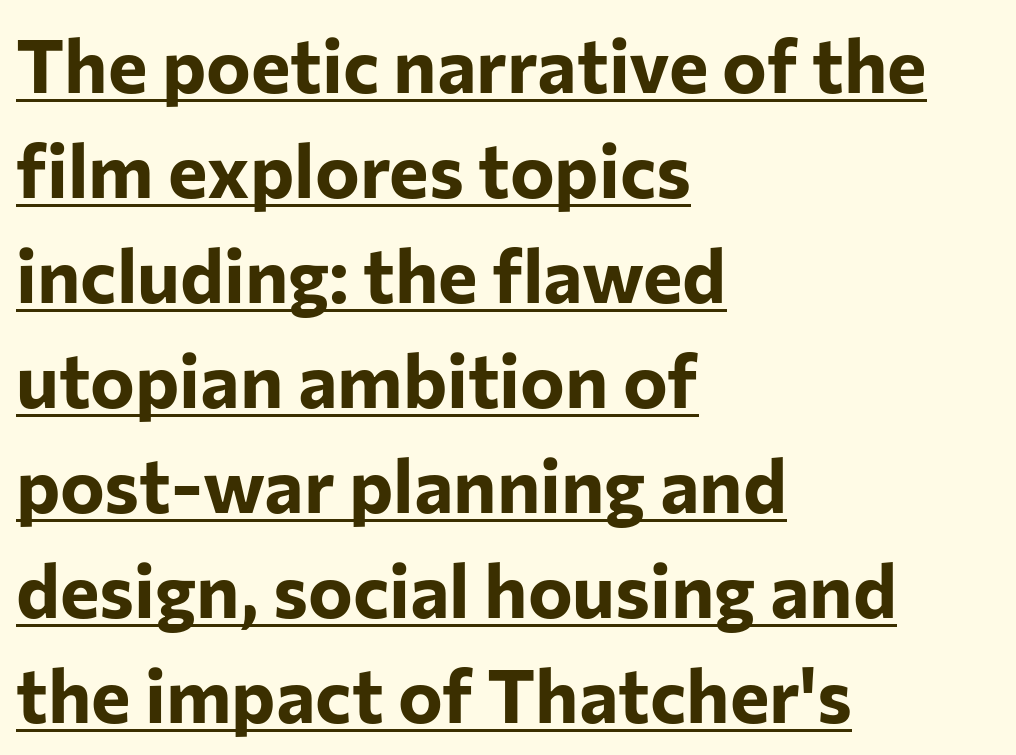
{"serif": "no", "italic": "no", "bold": "yes", "weight": "bold", "width": "normal", "stroke_contrast": "low", "x_height": "medium", "monospaced": "no", "underline": "yes", "align": "left", "line_spacing": "normal", "line_spacing_ratio": 1.4, "letter_spacing": "normal", "letter_spacing_em": 0.0, "glyph_px": 75}
